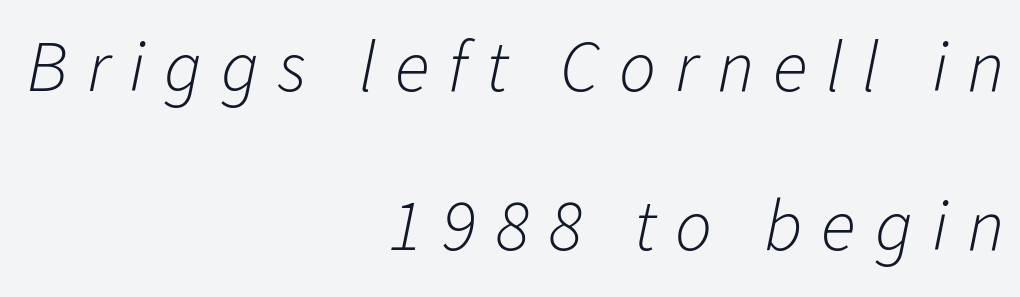
Anything drawn beneath the words? Only blank space. Looks like regular typesetting: each glyph gets only the width it needs. Tall strokes in this sample are angled rather than plumb. The letterforms stand isolated, each surrounded by extra space.
